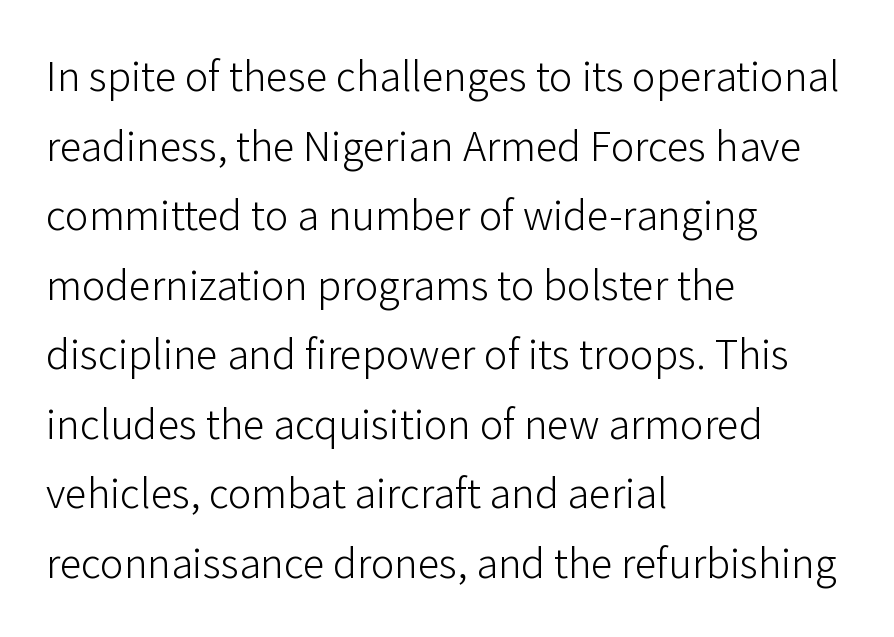
The image shows 44 px light sans-serif type, upright; set left-aligned, normal line spacing (1.58x), normal letter spacing, not underlined; low stroke contrast and a medium x-height.
